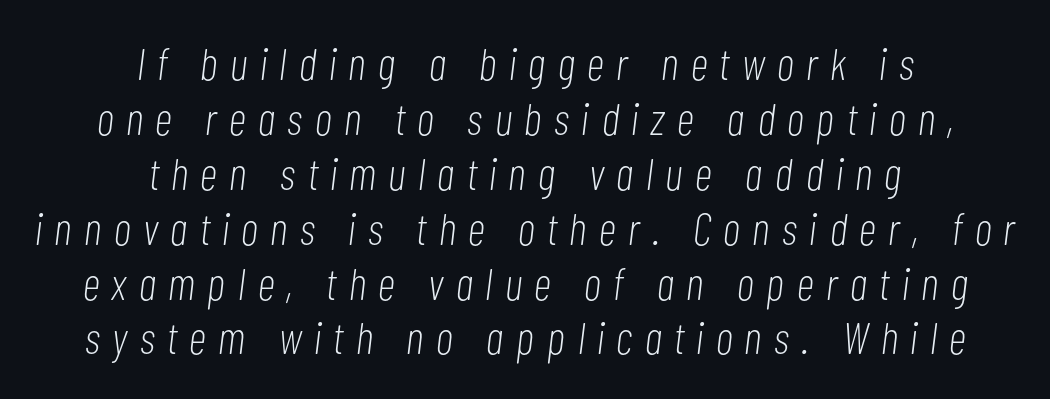
Q: Is the text bold? A: No.
Q: Is the text italic (slanted)? A: Yes, it leans right by about 7 degrees.
Q: Is the text underlined? A: No.
Q: How is the paragraph aligned? A: Centered.
Q: Is the spacing between letters normal or unusually wide? A: Unusually wide.
Q: Width (condensed, normal, or wide)? A: Condensed.
Q: Stroke contrast? A: Low.
Q: x-height? A: Medium.
Q: Monospaced? A: No.
